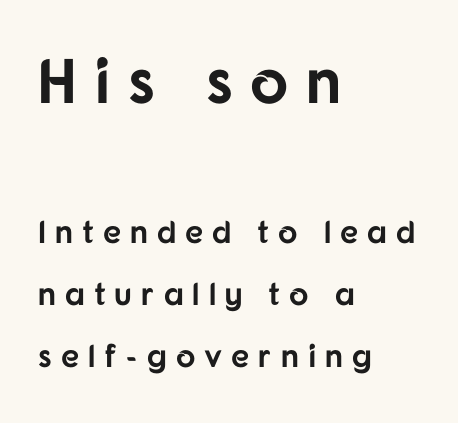
Line spacing here is loose. The characters display no serif detailing; their extremities are plain. Note: larger setting up top, smaller setting below. Typographic density is high because the face is bold.
